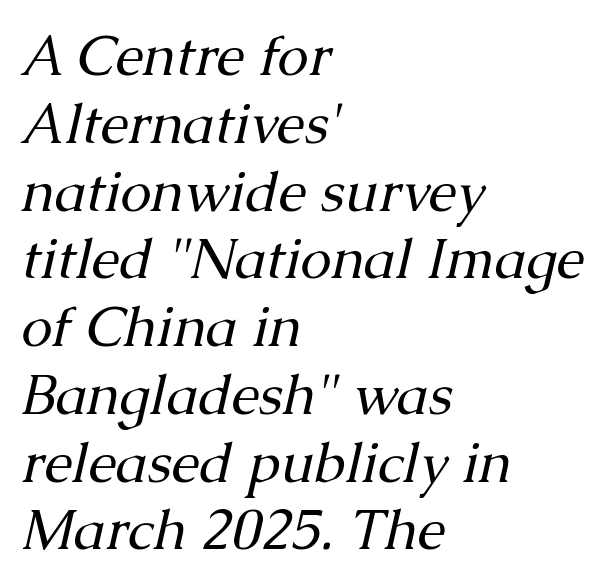
{"serif": "yes", "italic": "yes", "lean": "right", "slant_degrees": 13, "bold": "no", "weight": "regular", "width": "normal", "stroke_contrast": "medium", "x_height": "medium", "monospaced": "no", "underline": "no", "align": "left", "line_spacing_ratio": 1.21, "letter_spacing": "normal", "letter_spacing_em": 0.0, "glyph_px": 56}
